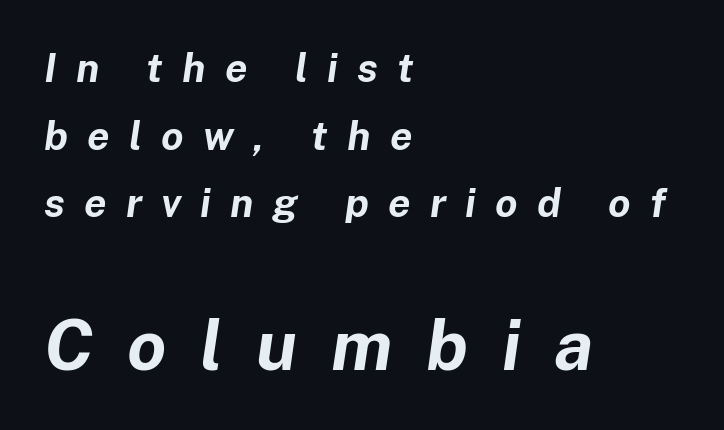
Is there much room between lines? A standard amount, neither cramped nor airy. There's an unmistakable incline to the writing here. Horizontally, the lines are justified to the leading edge only. Stroke thickness is high; the sample reads as a true bold. Proportional: the letters do not fall into vertical columns.
